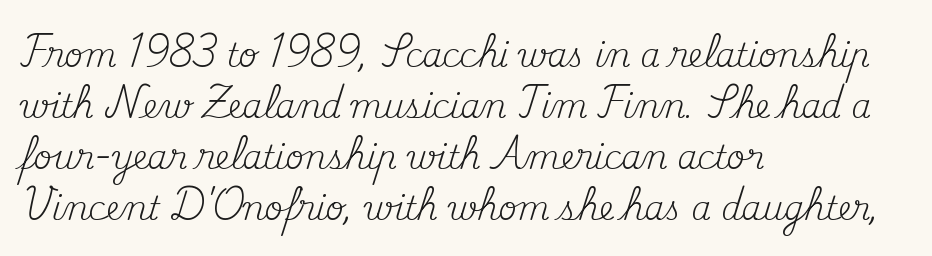
The leading is moderate, giving the passage an even texture. The letters sit at their default tracking, neither squeezed nor spread. Quick note: underline off. This sample has the flowing, uneven cadence of proportional lettering.
